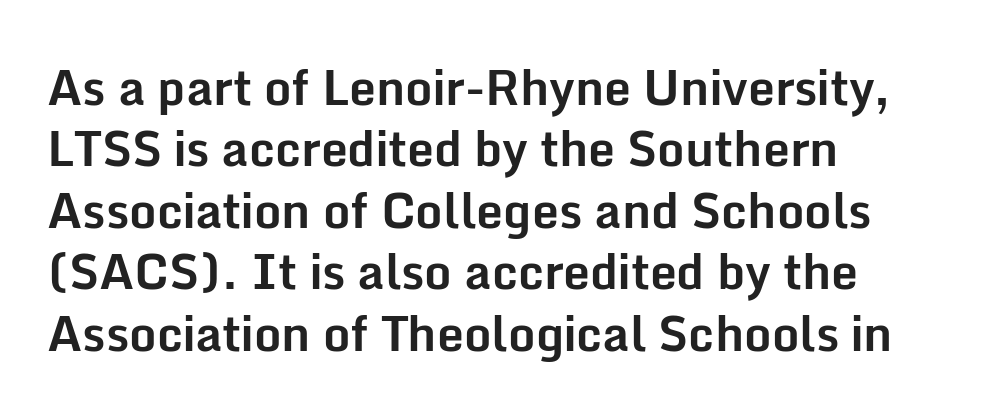
Default kerning and tracking; the words read as compact shapes. The type family on display is of the sans-serif kind. The font is running at its bold setting. Baseline-to-baseline distance is the conventional proportion of letter height. The baseline area is clear. Note the varied advance widths — an 'i' is clearly narrower than an 'm'.
